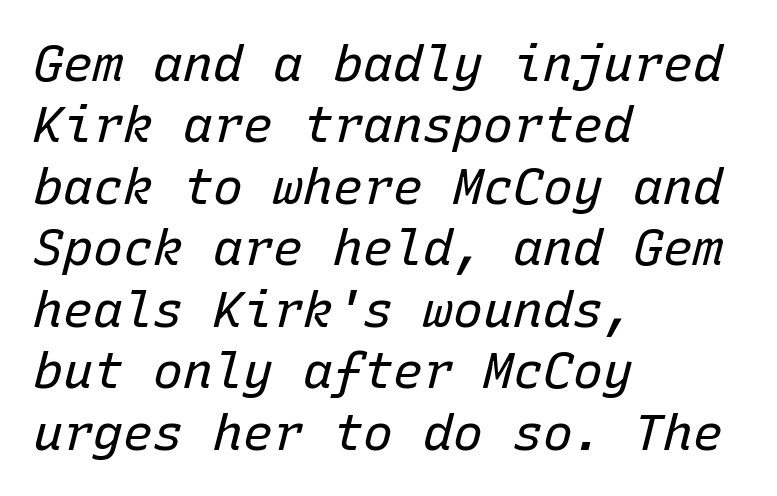
All the whitespace from short lines collects on the right. Inter-character spacing is left at the font's built-in metrics. Bare-footed words on every line. Summary of weight: not heavy and not bold. Looks like terminal output: every glyph gets an equal slot.
